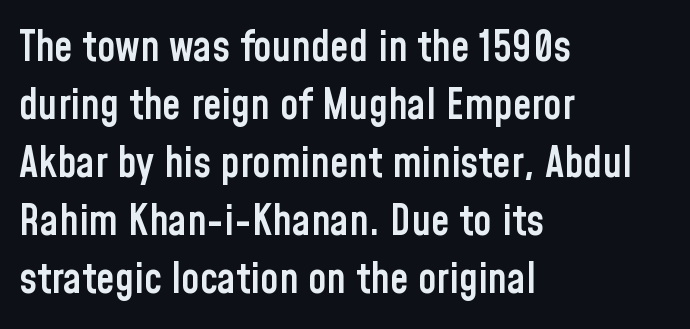
The image shows 42 px semibold, condensed sans-serif type, upright; set left-aligned, normal line spacing (1.38x), normal letter spacing, not underlined; low stroke contrast and a medium x-height.
